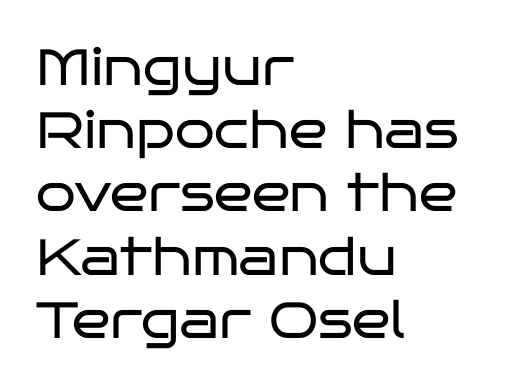
{"serif": "no", "italic": "no", "bold": "no", "weight": "regular", "width": "wide", "stroke_contrast": "low", "x_height": "large", "monospaced": "no", "underline": "no", "align": "left", "line_spacing_ratio": 1.24, "letter_spacing": "normal", "letter_spacing_em": 0.0, "glyph_px": 51}
